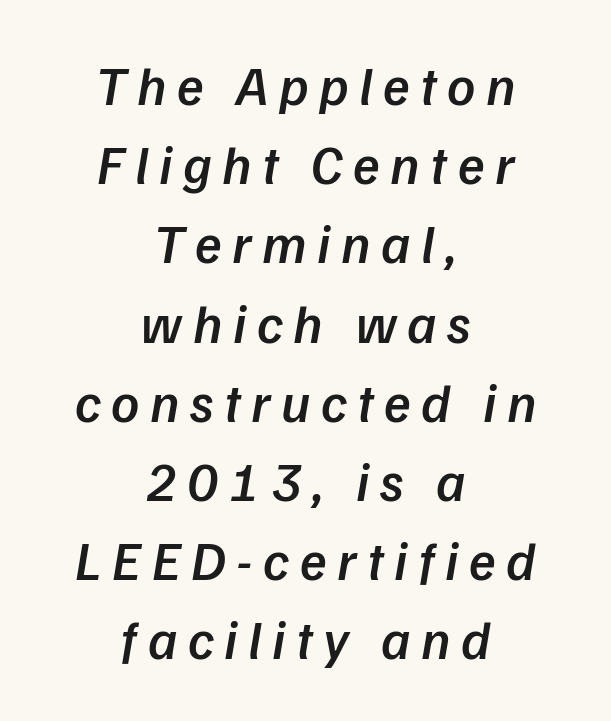
The image shows 55 px semibold type, italic (leaning right); set centered, normal line spacing (1.44x), not underlined; low stroke contrast and a medium x-height.
